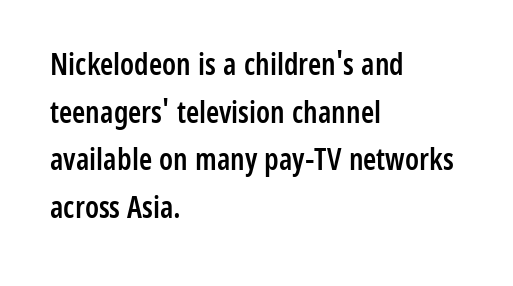
{"serif": "no", "italic": "no", "bold": "semi", "weight": "semibold", "width": "condensed", "stroke_contrast": "low", "x_height": "medium", "monospaced": "no", "underline": "no", "align": "left", "line_spacing": "normal", "line_spacing_ratio": 1.59, "letter_spacing": "normal", "letter_spacing_em": 0.0, "glyph_px": 30}
